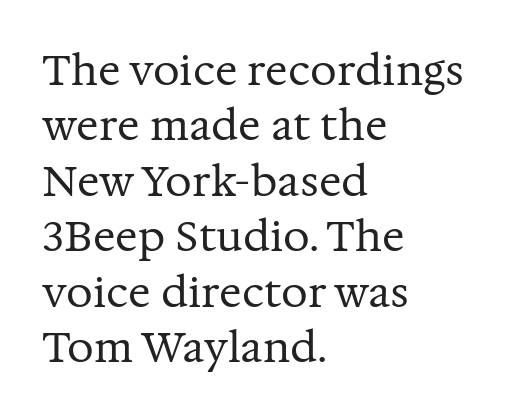
Q: Is the text bold? A: No.
Q: Is the text italic (slanted)? A: No, it is upright.
Q: Is the typeface a serif or a sans-serif typeface? A: Serif.
Q: Is the text underlined? A: No.
Q: How is the paragraph aligned? A: Left-aligned.
Q: Is the spacing between letters normal or unusually wide? A: Normal.
Q: Is the spacing between lines tight, normal or loose? A: Normal.
Q: Width (condensed, normal, or wide)? A: Normal.
Q: Stroke contrast? A: Medium.
Q: x-height? A: Medium.
Q: Monospaced? A: No.
